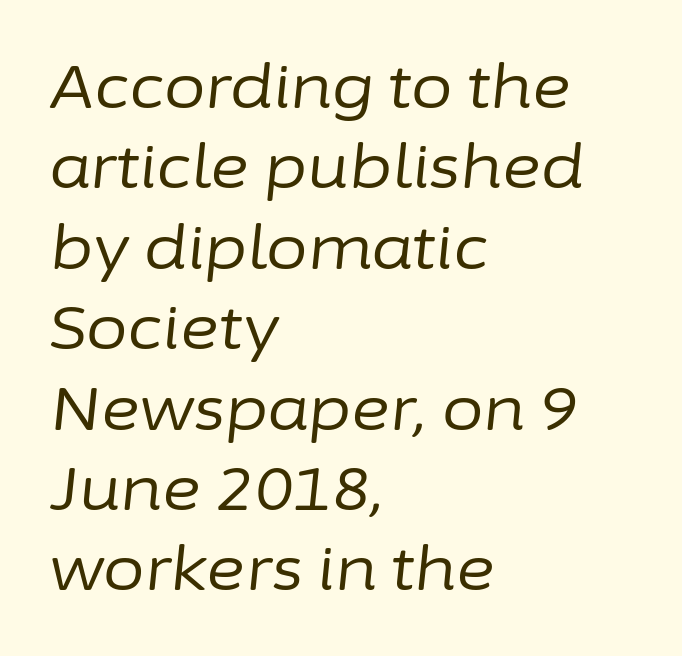
{"italic": "yes", "lean": "right", "slant_degrees": 6, "bold": "no", "weight": "regular", "width": "normal", "stroke_contrast": "low", "x_height": "medium", "monospaced": "no", "underline": "no", "align": "left", "line_spacing": "normal", "line_spacing_ratio": 1.34, "letter_spacing": "normal", "letter_spacing_em": 0.0, "glyph_px": 60}
